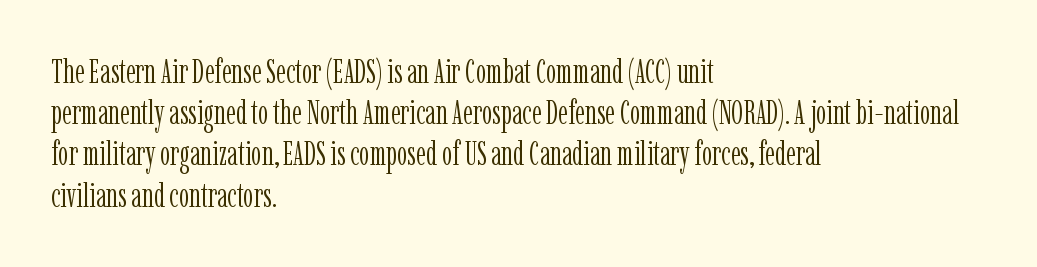
The image shows 33 px light, condensed serif type, upright; set left-aligned, normal line spacing (1.25x), normal letter spacing, not underlined; low stroke contrast and a medium x-height.
